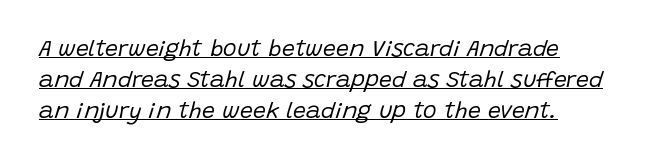
This sample uses an oblique cut, with every glyph tilted off the vertical. Notice how descenders clear the ascenders below comfortably — that's standard leading. The string is rendered with underlining switched on. The face looks like a standard text weight, possibly lighter. Here the glyphs are tracked normally, forming tight word shapes.
